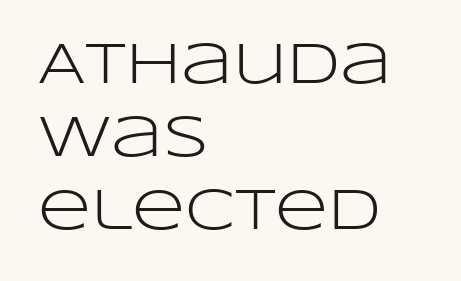
Q: Is the text bold? A: No.
Q: Is the text italic (slanted)? A: No, it is upright.
Q: Is the typeface a serif or a sans-serif typeface? A: Sans-serif.
Q: Is the text underlined? A: No.
Q: How is the paragraph aligned? A: Left-aligned.
Q: Is the spacing between letters normal or unusually wide? A: Normal.
Q: Is the spacing between lines tight, normal or loose? A: Normal.
Q: Width (condensed, normal, or wide)? A: Wide.
Q: Stroke contrast? A: Low.
Q: x-height? A: Large.
Q: Monospaced? A: No.
